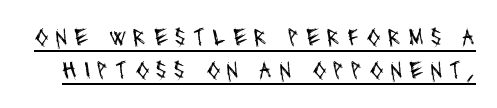
The vertical gap from one line to the next is medium. Check the space under the baseline: a stroke is drawn there. Students, note that the glyphs here are deliberately spaced far apart. Caption: face not bold, strokes unweighted.
